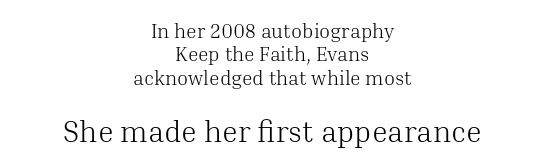
Is this a sans? No — the strokes have serifs. The letters advance in unequal steps, a hallmark of proportional type. Scale increases going downward across the two blocks. Between one letter and the next there's only the usual sliver of space. The weight tops out at a normal text grade.
